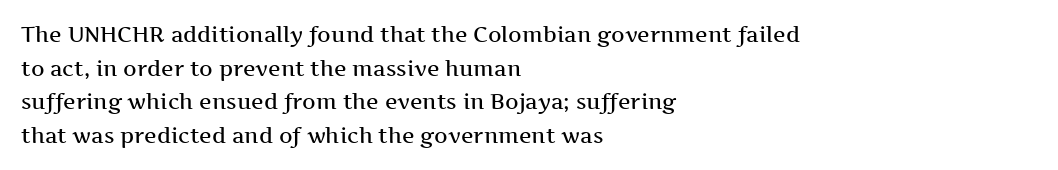
Q: Is the text bold? A: Semi-bold.
Q: Is the text italic (slanted)? A: No, it is upright.
Q: Is the text underlined? A: No.
Q: How is the paragraph aligned? A: Left-aligned.
Q: Is the spacing between letters normal or unusually wide? A: Normal.
Q: Is the spacing between lines tight, normal or loose? A: Normal.
